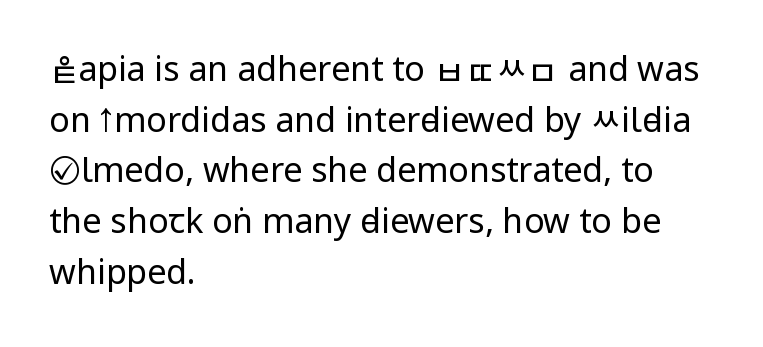
The image shows 34 px regular-weight, condensed sans-serif type, upright; set left-aligned, normal line spacing (1.49x), normal letter spacing, not underlined; low stroke contrast and a large x-height.
